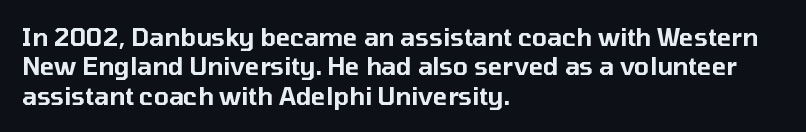
The image shows 24 px text type, upright; set left-aligned, line spacing 1.22x, normal letter spacing, not underlined.
